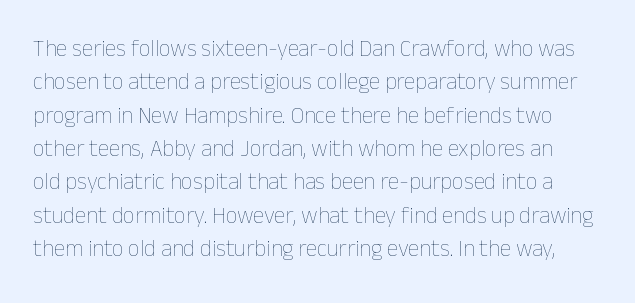
Q: Is the text bold? A: No.
Q: Is the text italic (slanted)? A: No, it is upright.
Q: Is the text underlined? A: No.
Q: Is the spacing between letters normal or unusually wide? A: Normal.
Q: Is the spacing between lines tight, normal or loose? A: Normal.
